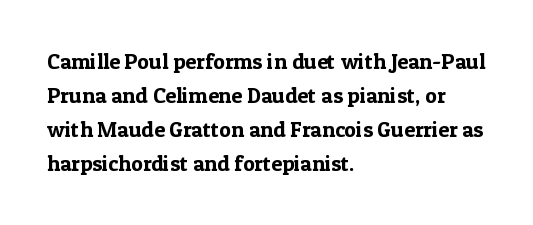
Students, observe: this is what conventionally led text looks like. This sample uses an upright cut, with every glyph sitting square on the baseline. A clean baseline with only descenders dipping below it. Each word holds together tightly as a unit, with standard inter-letter gaps.
